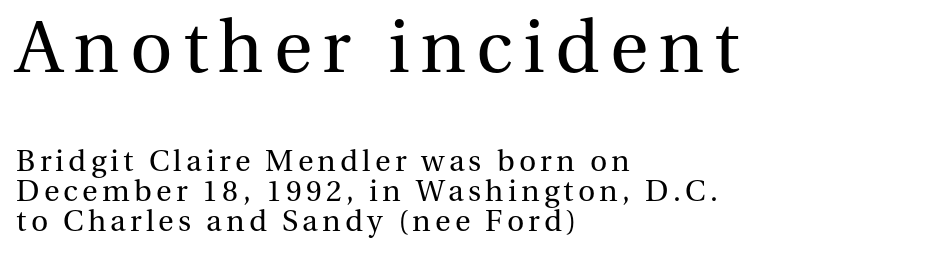
{"serif": "yes", "italic": "no", "bold": "no", "weight": "regular", "width": "normal", "stroke_contrast": "medium", "x_height": "medium", "monospaced": "no", "underline": "no", "align": "left", "line_spacing": "tight", "line_spacing_ratio": 0.99, "larger_block": "first", "size_ratio": 2.47, "glyph_px": 74}
